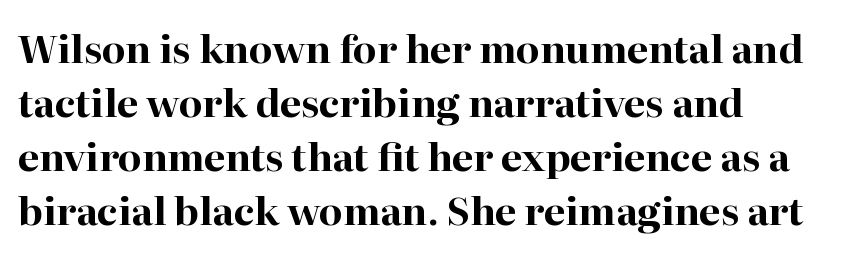
Q: Is the text bold? A: Yes.
Q: Is the text italic (slanted)? A: No, it is upright.
Q: Is the typeface a serif or a sans-serif typeface? A: Serif.
Q: Is the text underlined? A: No.
Q: How is the paragraph aligned? A: Left-aligned.
Q: Is the spacing between letters normal or unusually wide? A: Normal.
Q: Is the spacing between lines tight, normal or loose? A: Normal.
Q: Width (condensed, normal, or wide)? A: Normal.
Q: Stroke contrast? A: High.
Q: x-height? A: Medium.
Q: Monospaced? A: No.
